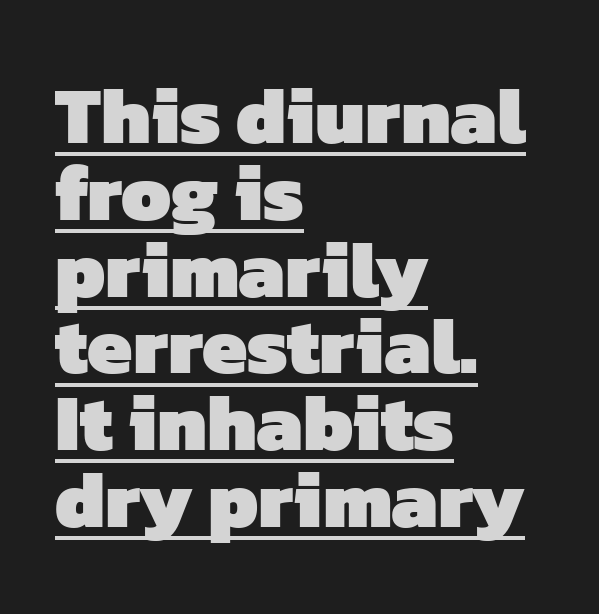
The image shows 80 px heavy sans-serif type; set left-aligned, tight line spacing (0.96x), normal letter spacing, underlined; low stroke contrast and a medium x-height.
